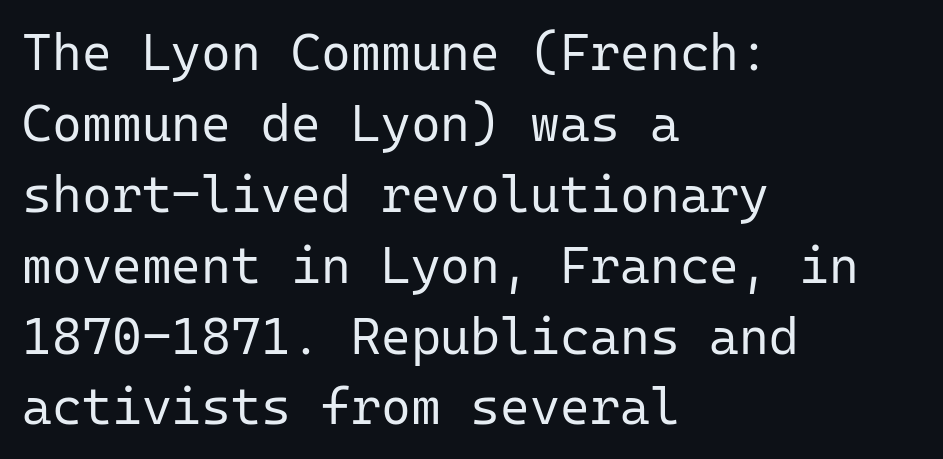
{"serif": "no", "italic": "no", "bold": "no", "weight": "regular", "width": "normal", "stroke_contrast": "low", "x_height": "medium", "monospaced": "yes", "underline": "no", "align": "left", "line_spacing": "normal", "line_spacing_ratio": 1.39, "letter_spacing": "normal", "letter_spacing_em": 0.0, "glyph_px": 51}
